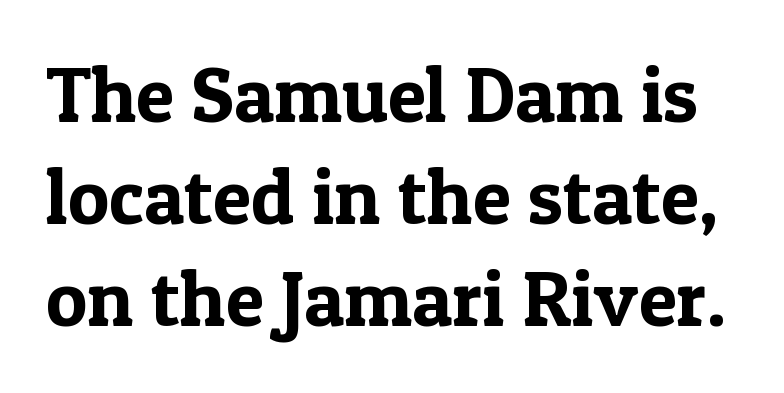
Type style note: has serifs. These lines were composed using upright roman letters. The face used here is rendered with its standard letterfit. Underline: absent. The face used here is proportionally spaced, like ordinary book or web type.
